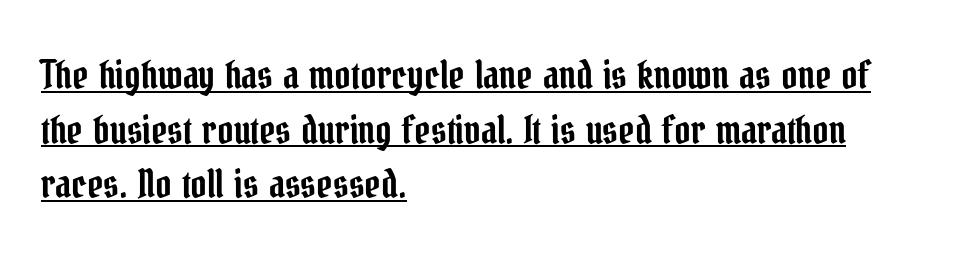
Q: Is the text italic (slanted)? A: No, it is upright.
Q: Is the typeface a serif or a sans-serif typeface? A: Serif.
Q: Is the text underlined? A: Yes.
Q: How is the paragraph aligned? A: Left-aligned.
Q: Is the spacing between letters normal or unusually wide? A: Normal.
Q: Is the spacing between lines tight, normal or loose? A: Normal.
Q: Width (condensed, normal, or wide)? A: Condensed.
Q: Stroke contrast? A: Low.
Q: x-height? A: Medium.
Q: Monospaced? A: No.
